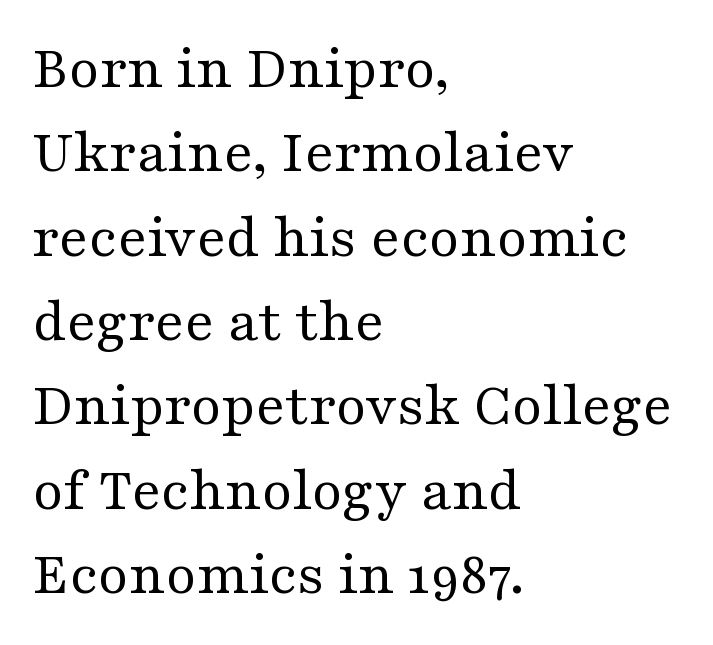
{"serif": "yes", "italic": "no", "bold": "no", "weight": "regular", "width": "wide", "stroke_contrast": "medium", "x_height": "medium", "monospaced": "no", "underline": "no", "align": "left", "line_spacing": "normal", "line_spacing_ratio": 1.36, "letter_spacing": "normal", "letter_spacing_em": 0.0, "glyph_px": 62}
